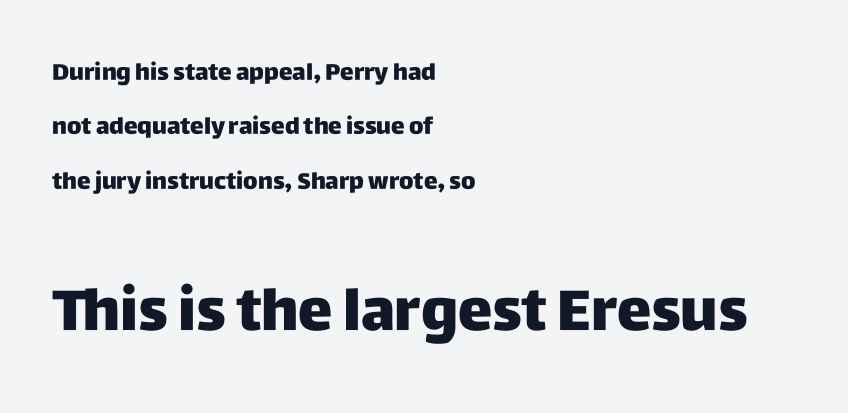
Q: Is the text italic (slanted)? A: No, it is upright.
Q: Is the typeface a serif or a sans-serif typeface? A: Sans-serif.
Q: Is the text underlined? A: No.
Q: How is the paragraph aligned? A: Left-aligned.
Q: Is the spacing between letters normal or unusually wide? A: Normal.
Q: Is the spacing between lines tight, normal or loose? A: Loose.
Q: Which block of text is set in a larger size, the first (top) or the second (bottom)? A: The second (bottom) one.
Q: Width (condensed, normal, or wide)? A: Normal.
Q: Stroke contrast? A: Low.
Q: x-height? A: Large.
Q: Monospaced? A: No.
